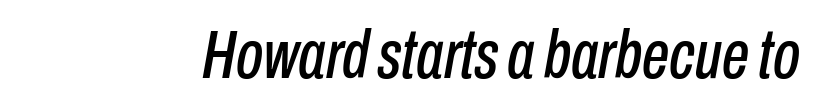
Q: Is the text italic (slanted)? A: Yes, it leans right by about 10 degrees.
Q: Is the text underlined? A: No.
Q: Is the spacing between letters normal or unusually wide? A: Normal.
Q: Width (condensed, normal, or wide)? A: Condensed.
Q: Stroke contrast? A: Low.
Q: x-height? A: Medium.
Q: Monospaced? A: No.
